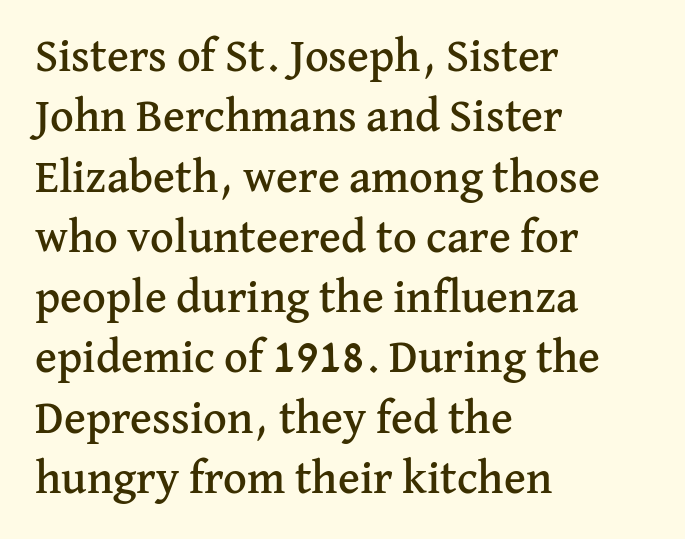
{"serif": "yes", "italic": "no", "width": "normal", "stroke_contrast": "medium", "x_height": "medium", "monospaced": "no", "underline": "no", "align": "left", "line_spacing": "normal", "line_spacing_ratio": 1.31, "letter_spacing": "normal", "letter_spacing_em": 0.0, "glyph_px": 46}
